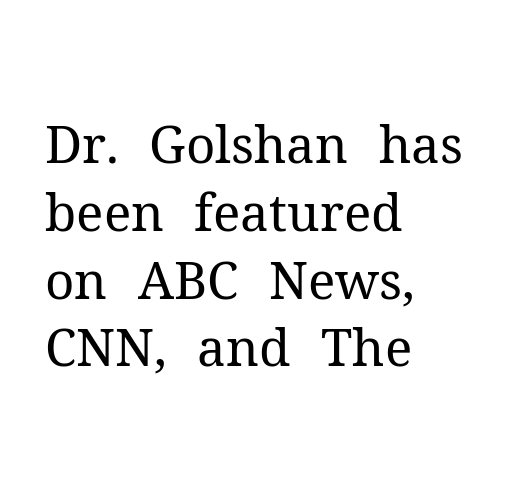
Q: Is the text bold? A: No.
Q: Is the text italic (slanted)? A: No, it is upright.
Q: Is the typeface a serif or a sans-serif typeface? A: Serif.
Q: Is the text underlined? A: No.
Q: How is the paragraph aligned? A: Left-aligned.
Q: Is the spacing between letters normal or unusually wide? A: Normal.
Q: Is the spacing between lines tight, normal or loose? A: Normal.
Q: Width (condensed, normal, or wide)? A: Normal.
Q: Stroke contrast? A: Medium.
Q: x-height? A: Medium.
Q: Monospaced? A: No.
